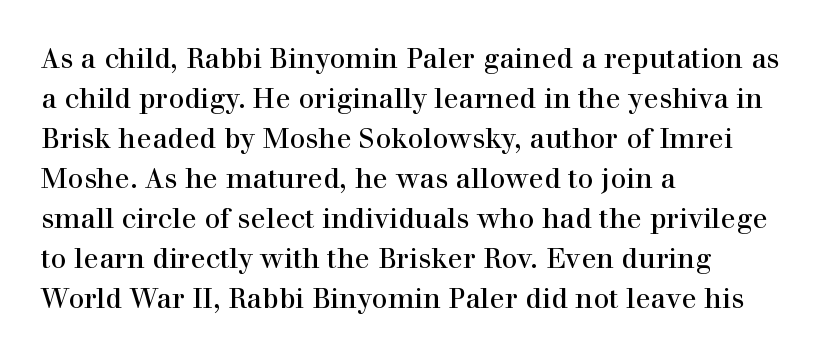
The image shows 28 px regular-weight serif type, upright; set left-aligned, normal line spacing (1.43x), normal letter spacing, not underlined; high stroke contrast and a medium x-height.
